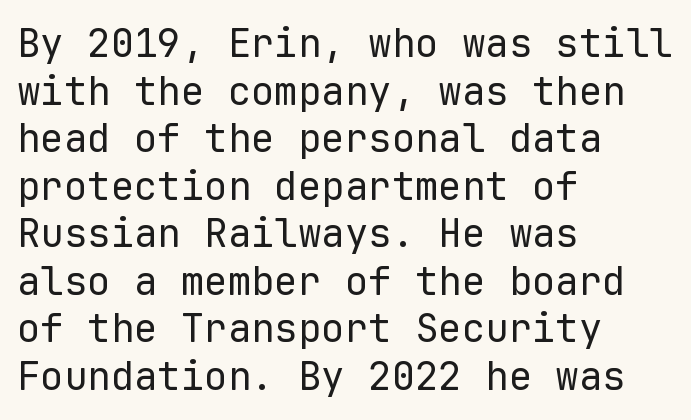
Q: Is the text bold? A: No.
Q: Is the text italic (slanted)? A: No, it is upright.
Q: Is the typeface a serif or a sans-serif typeface? A: Sans-serif.
Q: Is the text underlined? A: No.
Q: How is the paragraph aligned? A: Left-aligned.
Q: Is the spacing between letters normal or unusually wide? A: Normal.
Q: Width (condensed, normal, or wide)? A: Normal.
Q: Stroke contrast? A: Low.
Q: x-height? A: Medium.
Q: Monospaced? A: Yes.
